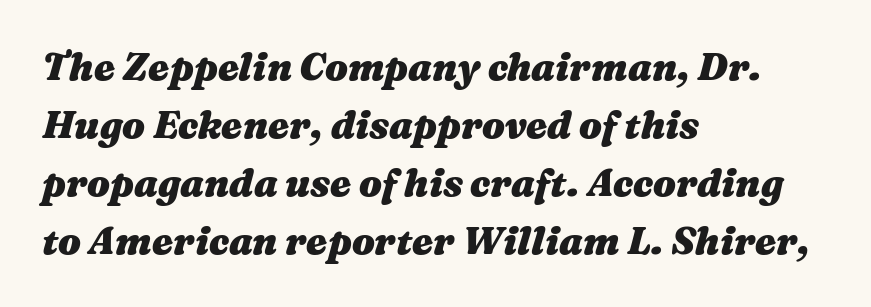
The face used here is proportionally spaced, like ordinary book or web type. Strong, thick strokes mark this as bold type. Underlining? Definitely not there. The letters sit at their default tracking, neither squeezed nor spread. Compared with typical paragraphs, the rows here are spaced about the same.
